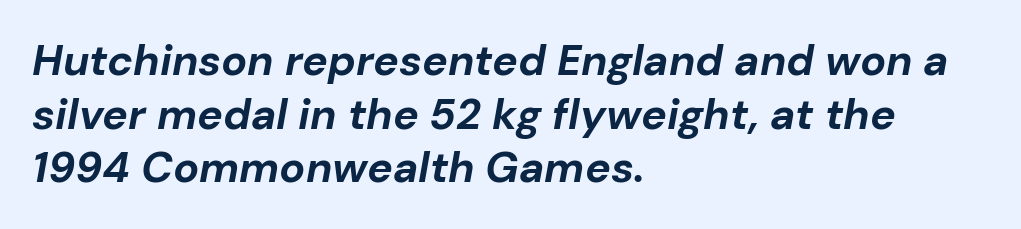
Q: Is the text bold? A: Yes.
Q: Is the text italic (slanted)? A: Yes, it leans right by about 10 degrees.
Q: Is the text underlined? A: No.
Q: How is the paragraph aligned? A: Left-aligned.
Q: Is the spacing between letters normal or unusually wide? A: Normal.
Q: Is the spacing between lines tight, normal or loose? A: Normal.
Q: Width (condensed, normal, or wide)? A: Normal.
Q: Stroke contrast? A: Low.
Q: x-height? A: Medium.
Q: Monospaced? A: No.
